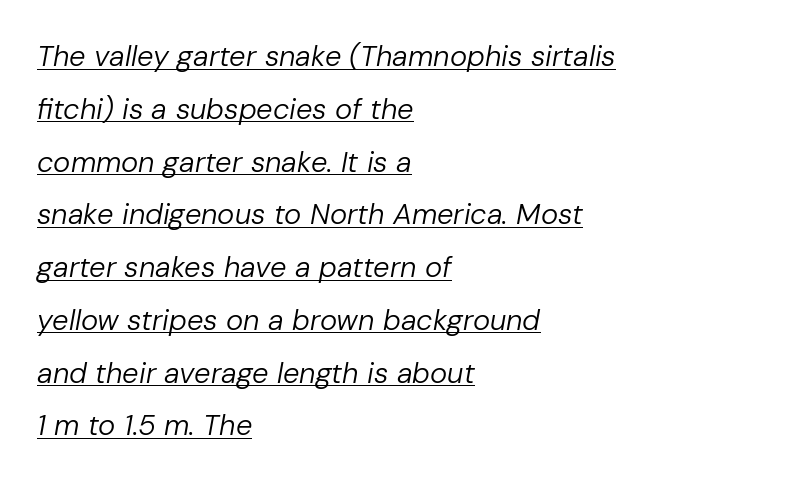
{"italic": "yes", "lean": "right", "slant_degrees": 10, "bold": "no", "weight": "regular", "width": "normal", "stroke_contrast": "low", "x_height": "medium", "monospaced": "no", "underline": "yes", "align": "left", "line_spacing_ratio": 1.82, "letter_spacing": "normal", "letter_spacing_em": 0.0, "glyph_px": 29}
